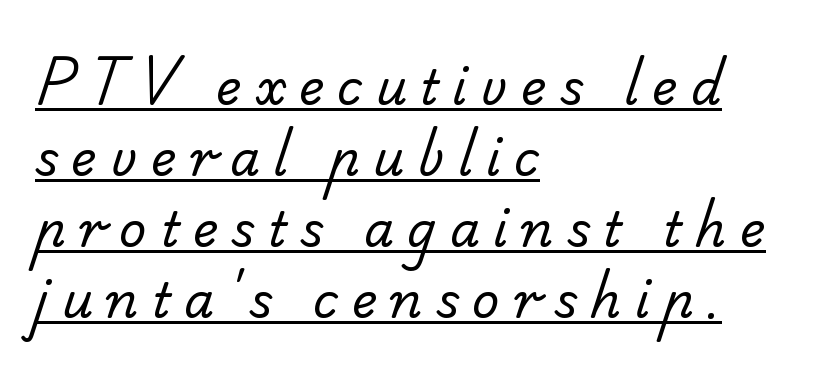
{"serif": "no", "bold": "no", "weight": "regular", "width": "normal", "stroke_contrast": "low", "x_height": "small", "monospaced": "no", "underline": "yes", "align": "left", "line_spacing": "normal", "line_spacing_ratio": 1.48, "letter_spacing": "wide", "letter_spacing_em": 0.28, "glyph_px": 48}
